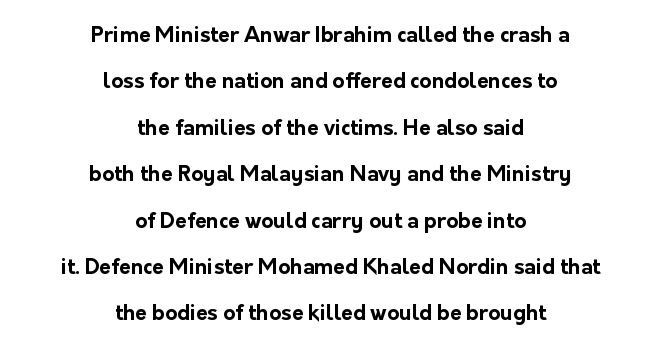
The image shows 21 px bold type, upright; set centered, loose line spacing (2.21x), normal letter spacing, not underlined.
